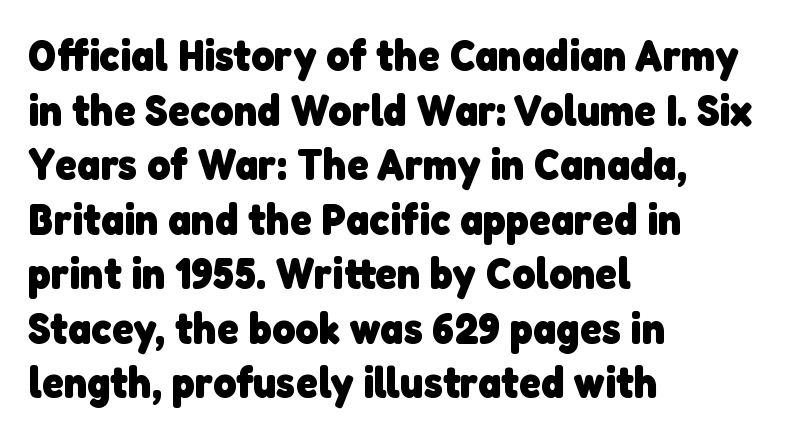
{"serif": "no", "bold": "yes", "weight": "heavy", "width": "normal", "stroke_contrast": "low", "x_height": "medium", "monospaced": "no", "underline": "no", "align": "left", "line_spacing_ratio": 1.24, "letter_spacing": "normal", "letter_spacing_em": 0.0, "glyph_px": 44}
